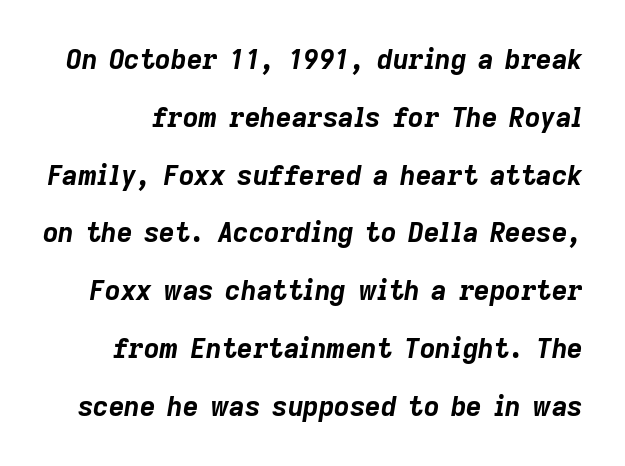
Q: Is the text bold? A: Yes.
Q: Is the text italic (slanted)? A: Yes, it leans right by about 9 degrees.
Q: Is the text underlined? A: No.
Q: Is the spacing between letters normal or unusually wide? A: Normal.
Q: Is the spacing between lines tight, normal or loose? A: Loose.
